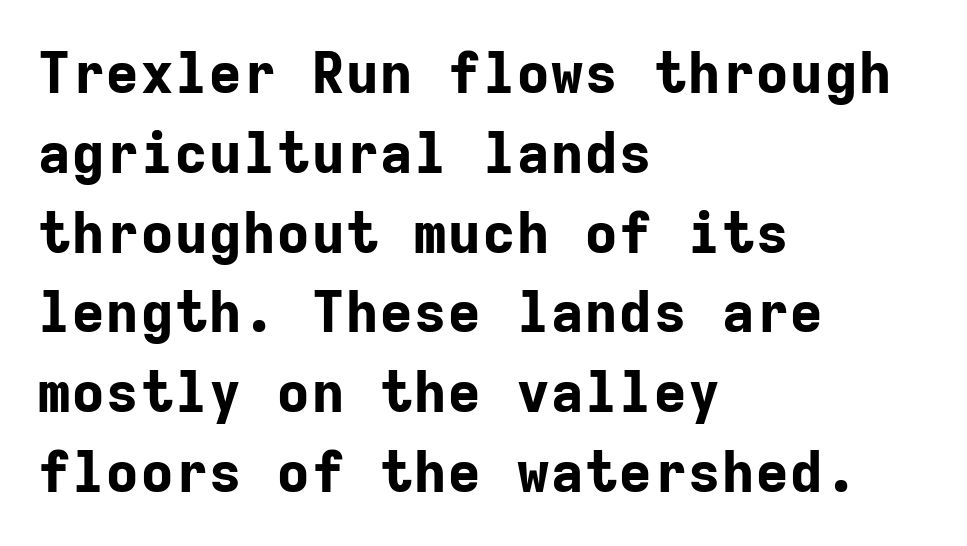
{"serif": "no", "italic": "no", "bold": "yes", "weight": "bold", "width": "normal", "stroke_contrast": "low", "x_height": "medium", "monospaced": "yes", "underline": "no", "align": "left", "line_spacing": "normal", "line_spacing_ratio": 1.4, "letter_spacing": "normal", "letter_spacing_em": 0.0, "glyph_px": 57}
